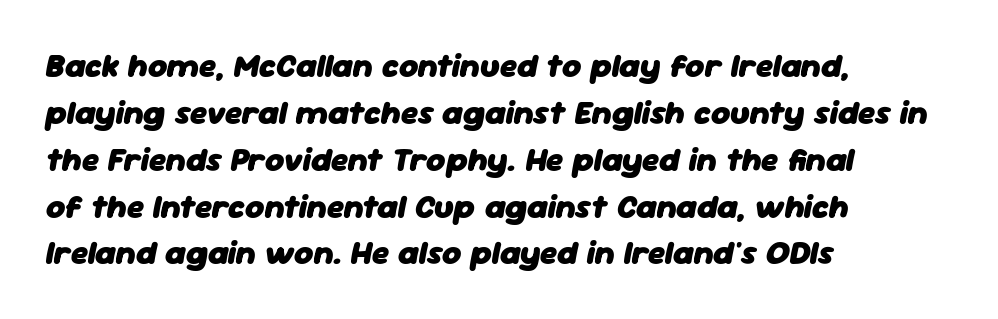
Q: Is the text bold? A: Yes.
Q: Is the text italic (slanted)? A: Yes, it leans right by about 11 degrees.
Q: Is the text underlined? A: No.
Q: How is the paragraph aligned? A: Left-aligned.
Q: Is the spacing between letters normal or unusually wide? A: Normal.
Q: Is the spacing between lines tight, normal or loose? A: Normal.
Q: Width (condensed, normal, or wide)? A: Normal.
Q: Stroke contrast? A: Low.
Q: x-height? A: Medium.
Q: Monospaced? A: No.
